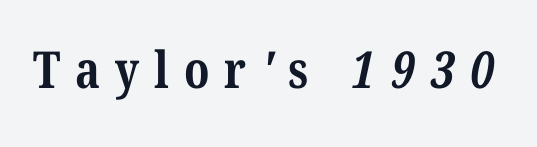
Tracking value appears strongly positive — letters spread wide. Character widths vary here, with narrow letters taking less room than wide ones. On the weight axis this lands at bold, roughly 700. The string is rendered with underlining switched off. Letterform terminals end in serifs throughout the passage.
